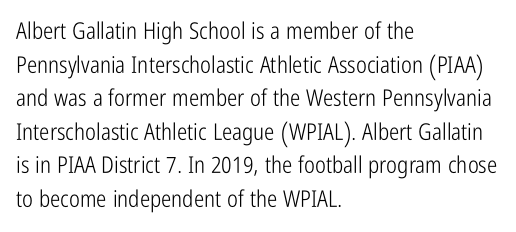
The image shows 23 px text type, upright; set left-aligned, normal line spacing (1.46x), normal letter spacing, not underlined.
